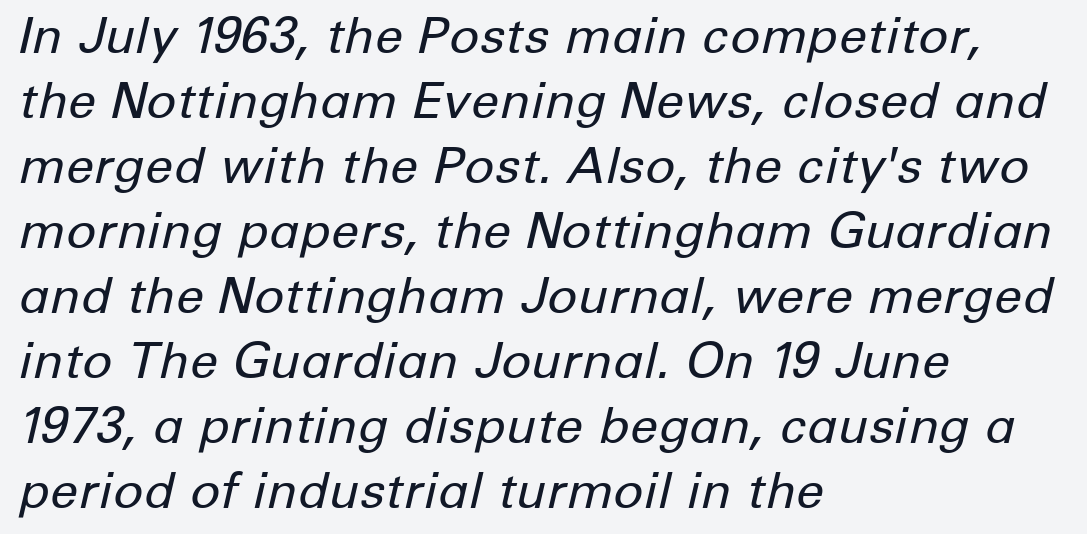
A normal amount of white space separates one row of letters from the next. Only glyphs here, with clear space below each row. You can tell it's italic because the verticals aren't actually vertical. Weight class: somewhere from thin through regular. The horizontal fit of the characters is conventional and even.
